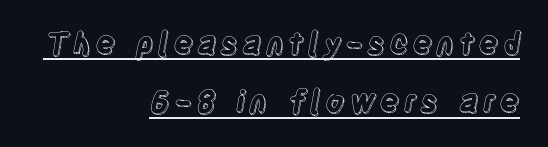
Q: Is the text italic (slanted)? A: Yes.
Q: Is the text underlined? A: Yes.
Q: How is the paragraph aligned? A: Right-aligned.
Q: Is the spacing between lines tight, normal or loose? A: Loose.
Q: Width (condensed, normal, or wide)? A: Condensed.
Q: x-height? A: Large.
Q: Monospaced? A: No.
